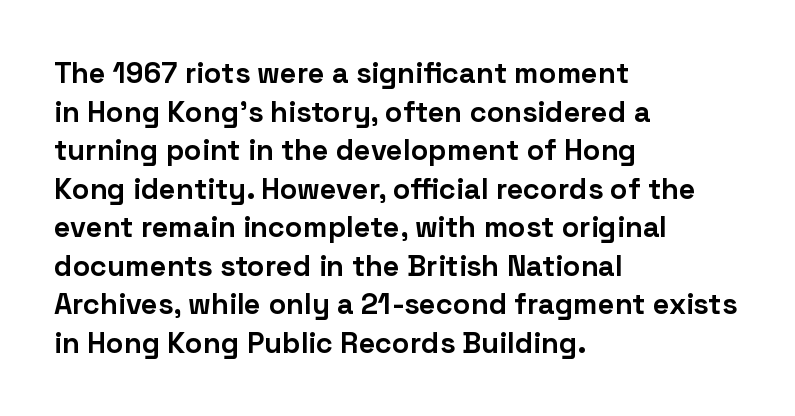
{"serif": "no", "italic": "no", "bold": "yes", "weight": "bold", "width": "normal", "stroke_contrast": "low", "x_height": "medium", "monospaced": "no", "underline": "no", "align": "left", "line_spacing": "normal", "line_spacing_ratio": 1.33, "letter_spacing": "normal", "letter_spacing_em": 0.0, "glyph_px": 29}
